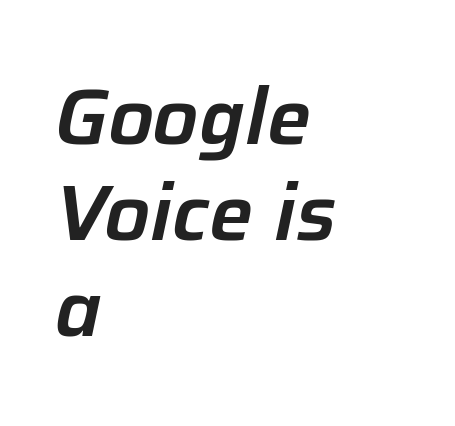
The image shows 78 px text type, italic (leaning right); set left-aligned, line spacing 1.23x, normal letter spacing, not underlined; low stroke contrast and a medium x-height.
